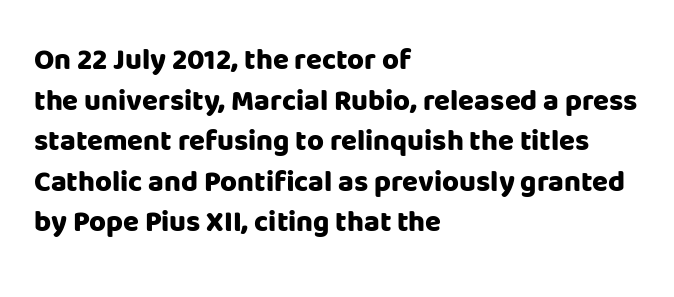
The typography opts for an upright posture over an oblique one. These lines are rendered in a variable-pitch font. Vertically, the passage feels balanced, rows spaced as you'd expect. No word sits above an underline. A classic flush-left, rag-right setting is used for this passage.
